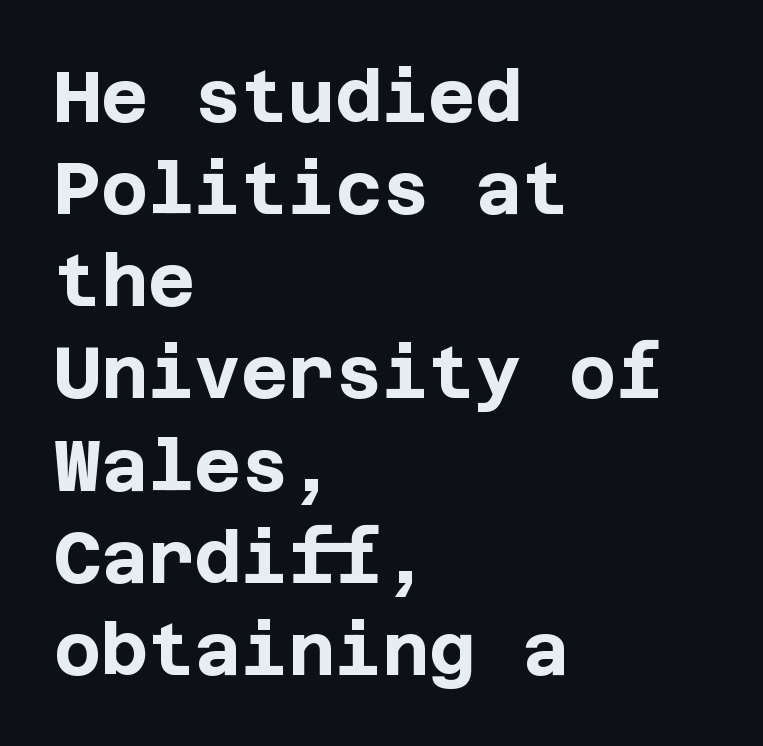
The gaps between neighbouring characters are ordinary and unremarkable. A typesetter would call this leading conventional body-copy spacing. Its strokes are broad and dark, the hallmark of bold type. A clean baseline with only descenders dipping below it.
